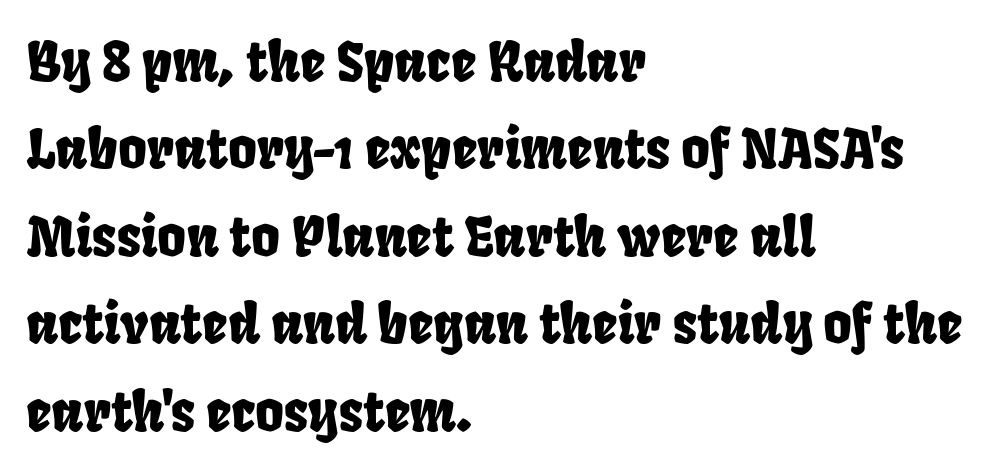
{"serif": "no", "width": "condensed", "stroke_contrast": "low", "x_height": "large", "monospaced": "no", "underline": "no", "align": "left", "line_spacing": "normal", "line_spacing_ratio": 1.59, "letter_spacing": "normal", "letter_spacing_em": 0.0, "glyph_px": 55}
